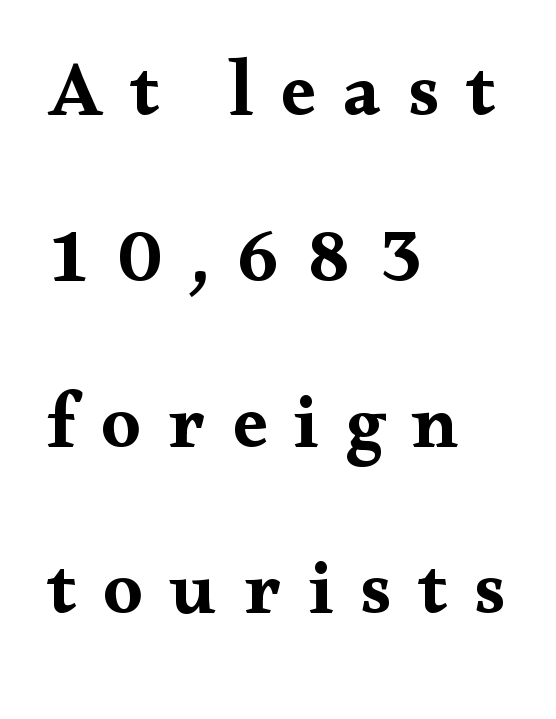
A great deal of white space separates one row of letters from the next. Here the designer chose a conventional face with non-uniform glyph widths. The glyphs have the mass of a bold cut. Are there feet on the stems? There are — it's a serif. There is plenty of visible air inserted between adjacent glyphs.
